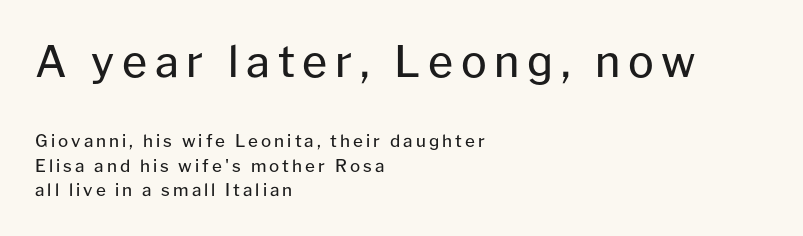
Q: Is the text bold? A: No.
Q: Is the text italic (slanted)? A: No, it is upright.
Q: Is the typeface a serif or a sans-serif typeface? A: Sans-serif.
Q: Is the text underlined? A: No.
Q: How is the paragraph aligned? A: Left-aligned.
Q: Is the spacing between lines tight, normal or loose? A: Normal.
Q: Which block of text is set in a larger size, the first (top) or the second (bottom)? A: The first (top) one.
Q: Width (condensed, normal, or wide)? A: Normal.
Q: Stroke contrast? A: Low.
Q: x-height? A: Medium.
Q: Monospaced? A: No.
